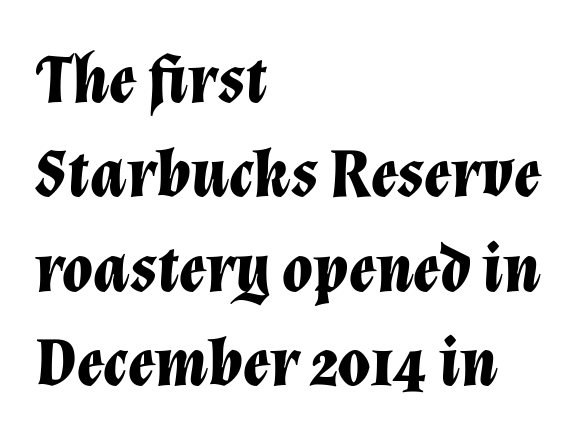
What stands out about the letter spacing? Nothing — it is the standard amount. When letters slant like this, we call the style italic. The space beneath each line is pristine and unruled. Look at the stroke-to-counter ratio: heavy, a bold. Leftover space on each line is placed entirely after the last word. These lines are rendered in a variable-pitch font.
